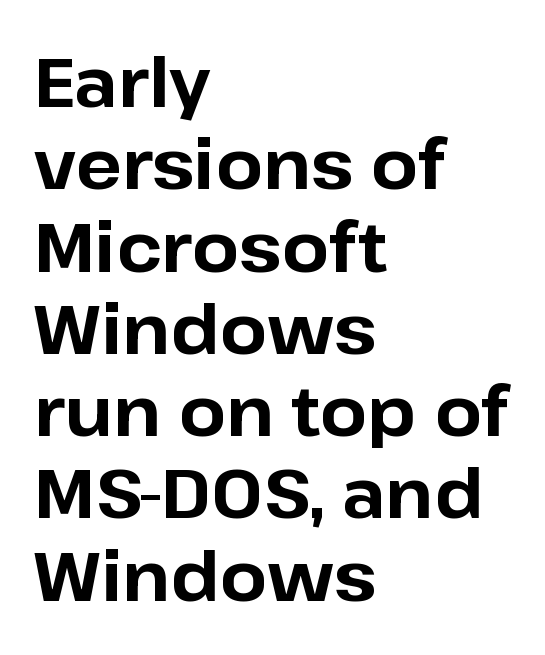
Q: Is the text bold? A: Yes.
Q: Is the text italic (slanted)? A: No, it is upright.
Q: Is the typeface a serif or a sans-serif typeface? A: Sans-serif.
Q: Is the text underlined? A: No.
Q: How is the paragraph aligned? A: Left-aligned.
Q: Is the spacing between letters normal or unusually wide? A: Normal.
Q: Width (condensed, normal, or wide)? A: Normal.
Q: Stroke contrast? A: Low.
Q: x-height? A: Medium.
Q: Monospaced? A: No.
